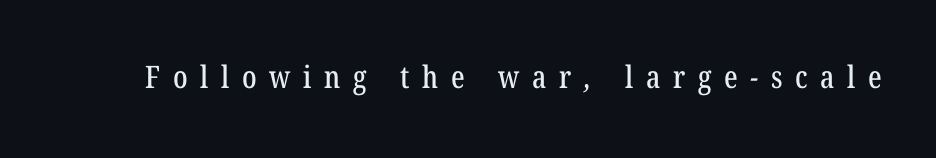
Regarding serifs, this sample has them. Bare-footed words on every line. The letters are spread apart with noticeably loose tracking. The rendering uses natural spacing where letterforms have individual widths.
